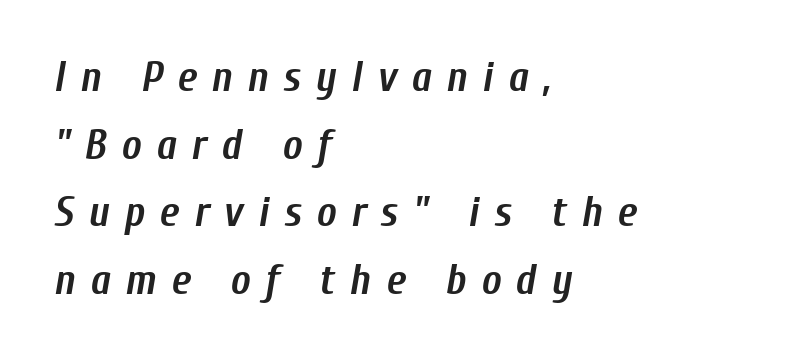
{"italic": "yes", "lean": "right", "slant_degrees": 10, "bold": "yes", "weight": "semibold", "width": "condensed", "stroke_contrast": "low", "x_height": "medium", "monospaced": "no", "underline": "no", "align": "left", "line_spacing": "normal", "line_spacing_ratio": 1.61, "letter_spacing": "wide", "letter_spacing_em": 0.35, "glyph_px": 42}
